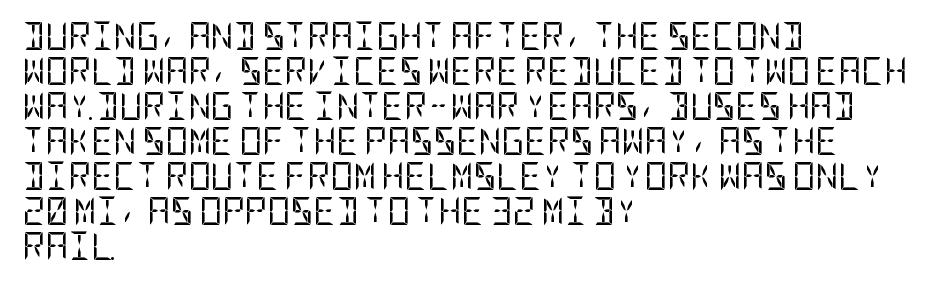
{"serif": "no", "italic": "no", "bold": "no", "weight": "regular", "width": "condensed", "stroke_contrast": "low", "x_height": "large", "underline": "no", "align": "left", "line_spacing": "normal", "line_spacing_ratio": 1.25, "letter_spacing": "normal", "letter_spacing_em": 0.0, "glyph_px": 28}
